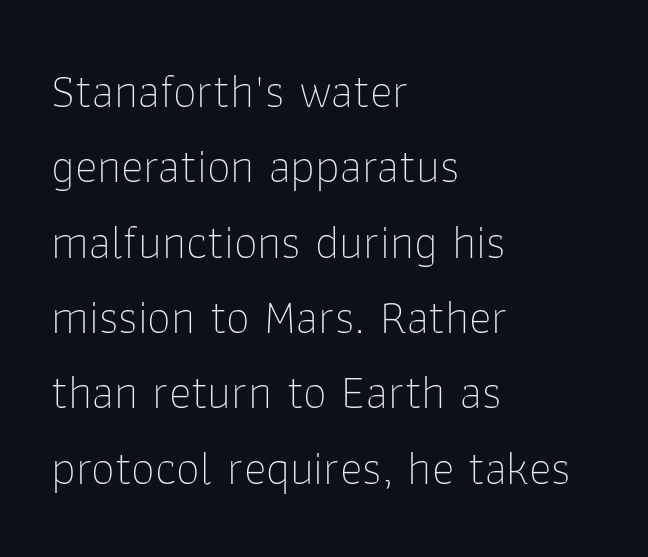
Is this a fixed-width face? No — the glyphs have proportional, varying widths. Type style note: lacks serifs. Posture: straight, roman, zero tilt. Nobody drew a line under any word here.
